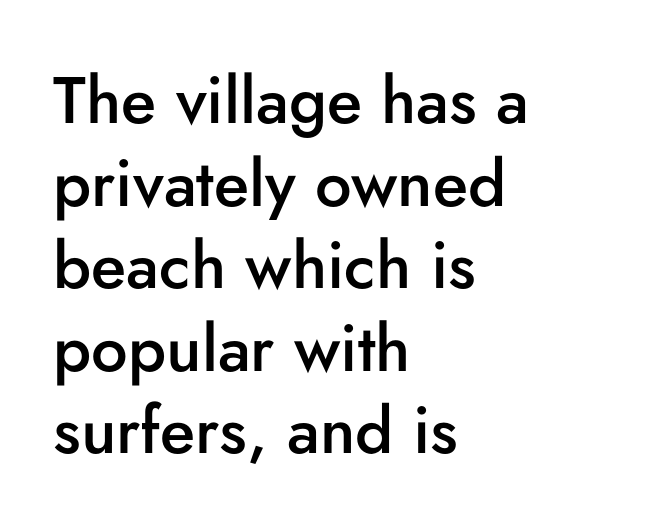
Posture: straight, roman, zero tilt. Bare-footed words on every line. The text block is weighted toward the left margin, trailing off unevenly rightward. The characters display no serif detailing; their extremities are plain. Compared with an ordinary text face, these strokes are moderately heavier — a semibold. Quick note: interline space is typical.
